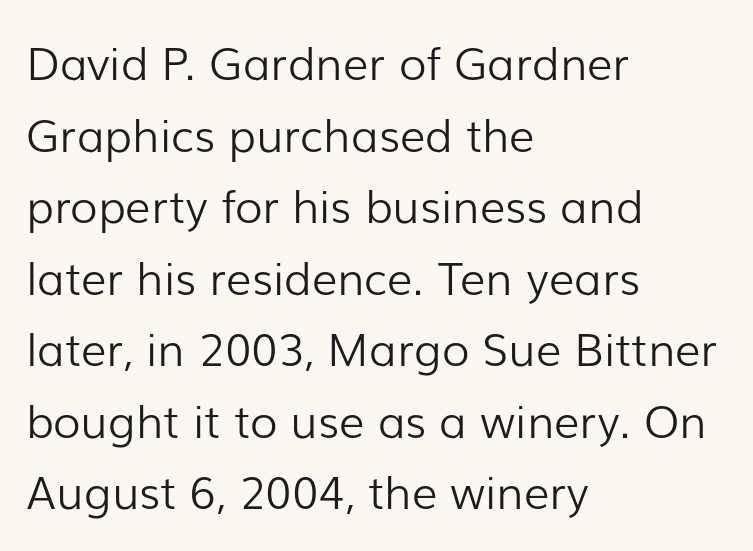
Q: Is the text bold? A: No.
Q: Is the text italic (slanted)? A: No, it is upright.
Q: Is the typeface a serif or a sans-serif typeface? A: Sans-serif.
Q: Is the text underlined? A: No.
Q: How is the paragraph aligned? A: Left-aligned.
Q: Is the spacing between letters normal or unusually wide? A: Normal.
Q: Is the spacing between lines tight, normal or loose? A: Normal.
Q: Width (condensed, normal, or wide)? A: Normal.
Q: Stroke contrast? A: Low.
Q: x-height? A: Medium.
Q: Monospaced? A: No.
